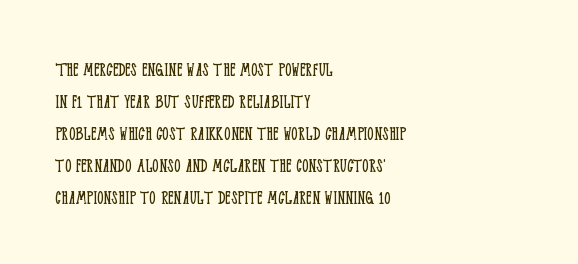
Vertical strokes here are truly vertical. The paragraph has a hard left edge and a soft right edge. The rendering uses a moderate line-height, typical for paragraphs. The cut favours lightness, reaching ordinary text weight at its darkest.
